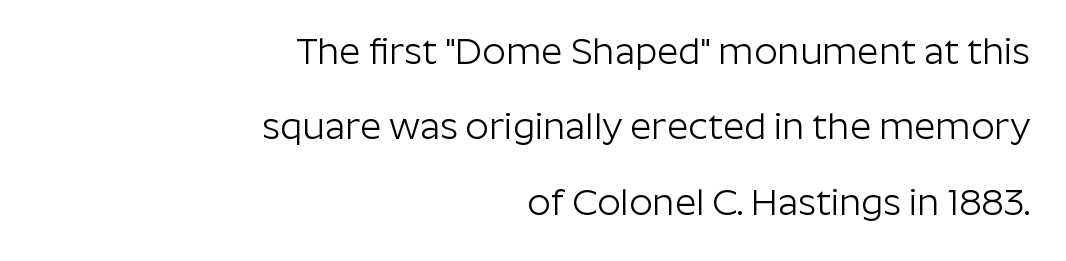
The image shows 37 px light sans-serif type, upright; set right-aligned, loose line spacing (2.04x), normal letter spacing, not underlined; low stroke contrast and a medium x-height.
